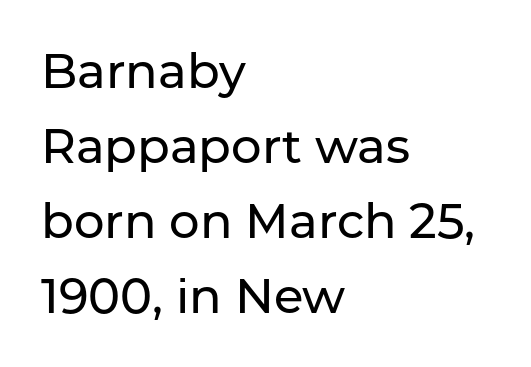
Q: Is the text italic (slanted)? A: No, it is upright.
Q: Is the typeface a serif or a sans-serif typeface? A: Sans-serif.
Q: Is the text underlined? A: No.
Q: How is the paragraph aligned? A: Left-aligned.
Q: Is the spacing between letters normal or unusually wide? A: Normal.
Q: Is the spacing between lines tight, normal or loose? A: Normal.
Q: Width (condensed, normal, or wide)? A: Normal.
Q: Stroke contrast? A: Low.
Q: x-height? A: Medium.
Q: Monospaced? A: No.
